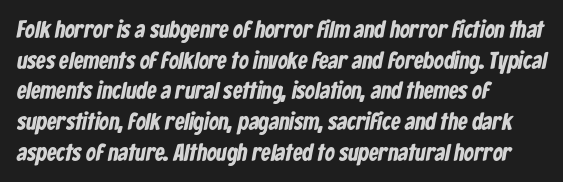
The image shows 24 px bold type; set left-aligned, normal line spacing (1.28x), normal letter spacing, not underlined.
